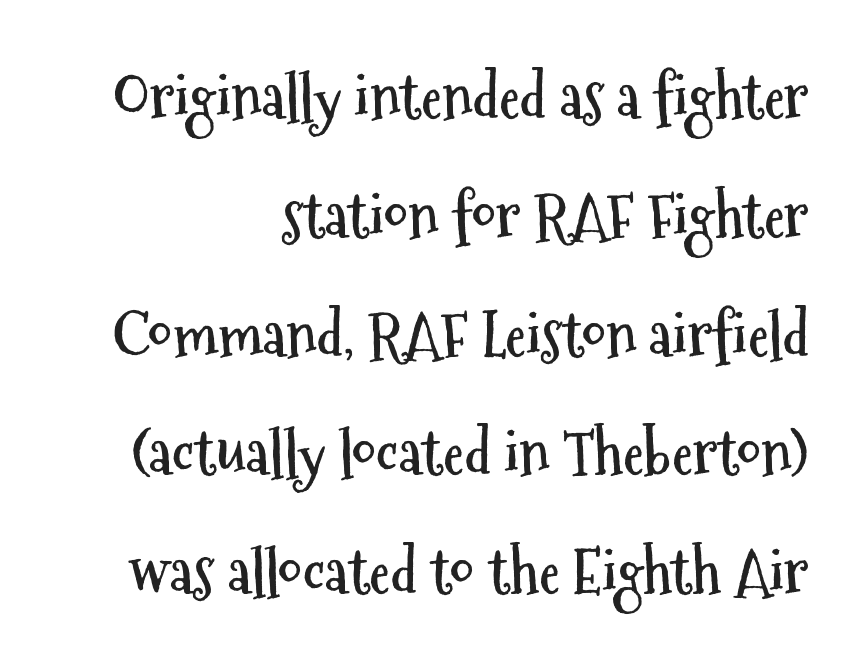
Q: Is the text bold? A: Yes.
Q: Is the text italic (slanted)? A: No, it is upright.
Q: Is the typeface a serif or a sans-serif typeface? A: Sans-serif.
Q: Is the text underlined? A: No.
Q: How is the paragraph aligned? A: Right-aligned.
Q: Is the spacing between letters normal or unusually wide? A: Normal.
Q: Is the spacing between lines tight, normal or loose? A: Loose.
Q: Width (condensed, normal, or wide)? A: Condensed.
Q: Stroke contrast? A: Medium.
Q: x-height? A: Medium.
Q: Monospaced? A: No.
